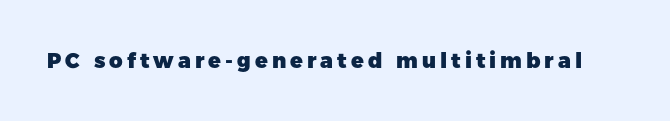
{"italic": "no", "bold": "yes", "underline": "no", "glyph_px": 21}
